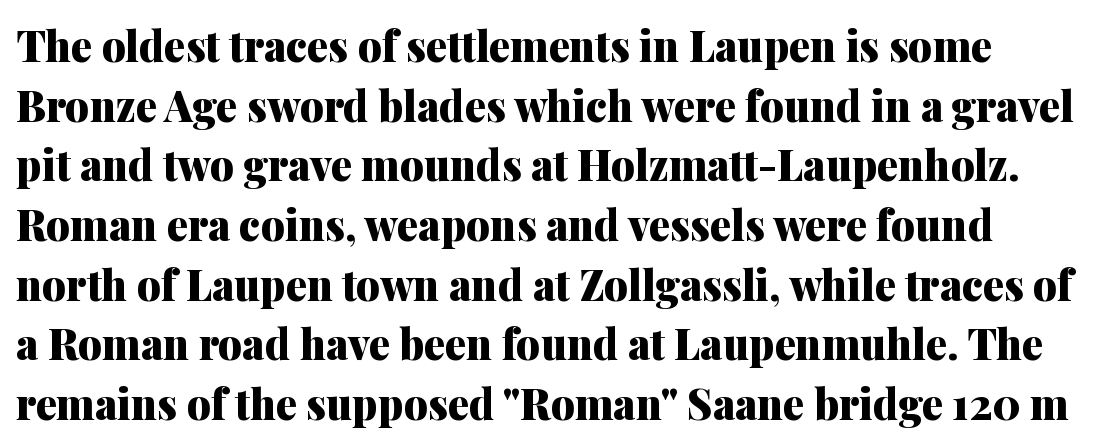
The image shows 42 px heavy serif type, upright; set normal line spacing (1.42x), normal letter spacing, not underlined; medium stroke contrast and a medium x-height.
